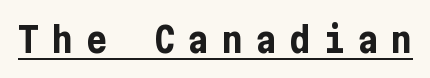
The image shows 35 px bold, condensed sans-serif type, upright; set unusually wide letter spacing (+0.37 em), underlined; low stroke contrast and a medium x-height.
